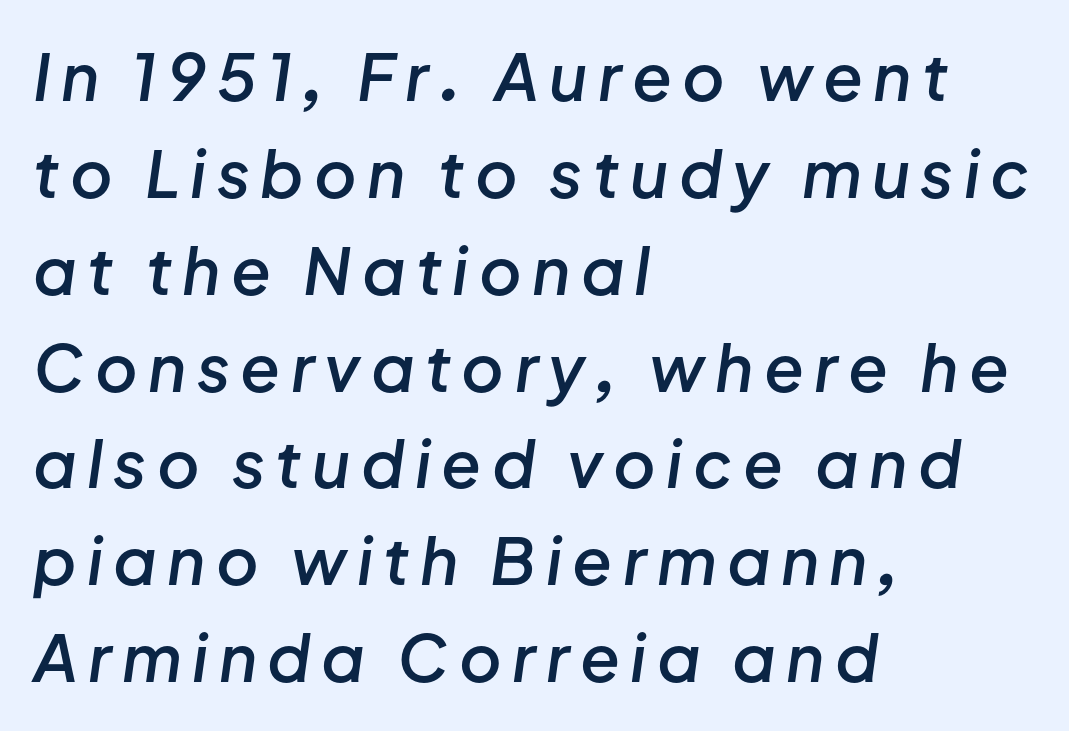
{"italic": "yes", "lean": "right", "slant_degrees": 8, "bold": "semi", "weight": "semibold", "width": "normal", "stroke_contrast": "low", "x_height": "medium", "monospaced": "no", "underline": "no", "align": "left", "line_spacing": "normal", "line_spacing_ratio": 1.49, "glyph_px": 65}
